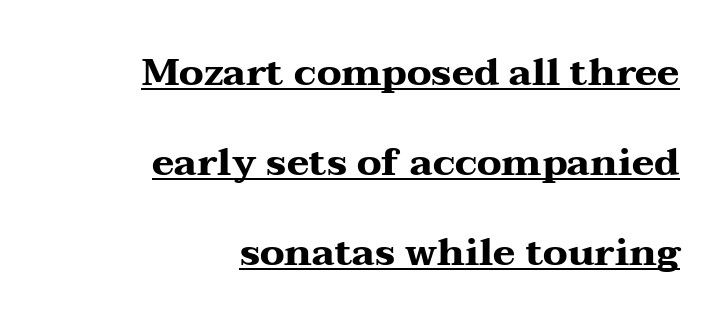
{"serif": "yes", "italic": "no", "bold": "yes", "weight": "heavy", "width": "wide", "stroke_contrast": "medium", "x_height": "medium", "monospaced": "no", "underline": "yes", "align": "right", "line_spacing": "loose", "line_spacing_ratio": 2.37, "letter_spacing": "normal", "letter_spacing_em": 0.0, "glyph_px": 38}
